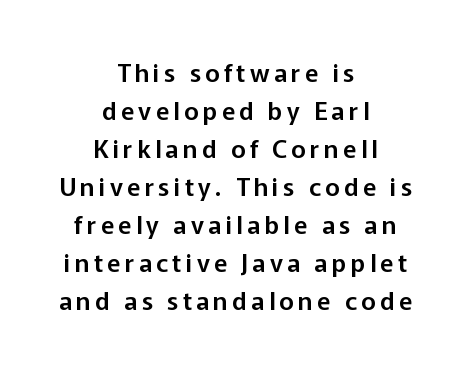
The image shows 25 px text type, upright; set centered, normal line spacing (1.52x), not underlined.
